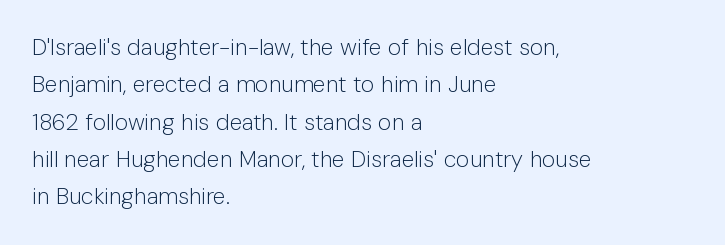
A classic flush-left, rag-right setting is used for this passage. Here the glyphs are tracked normally, forming tight word shapes. Weight: not bold — regular or lighter. Do the letters lean? They stand straight. Evenly set lines give the paragraph a standard silhouette. The glyphs are unaccompanied by any horizontal stroke below them.
